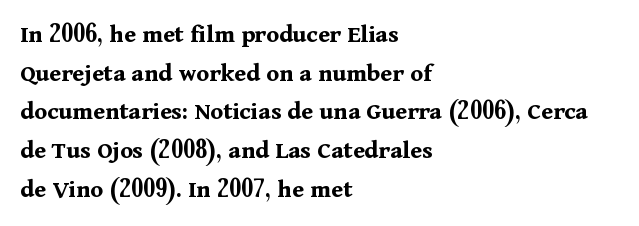
{"italic": "no", "bold": "yes", "underline": "no", "align": "left", "line_spacing": "normal", "line_spacing_ratio": 1.49, "letter_spacing": "normal", "letter_spacing_em": 0.0, "glyph_px": 26}
